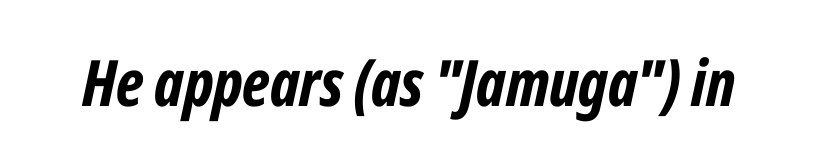
Q: Is the text bold? A: Yes.
Q: Is the text italic (slanted)? A: Yes, it leans right by about 12 degrees.
Q: Is the text underlined? A: No.
Q: Is the spacing between letters normal or unusually wide? A: Normal.
Q: Width (condensed, normal, or wide)? A: Condensed.
Q: Stroke contrast? A: Low.
Q: x-height? A: Medium.
Q: Monospaced? A: No.
